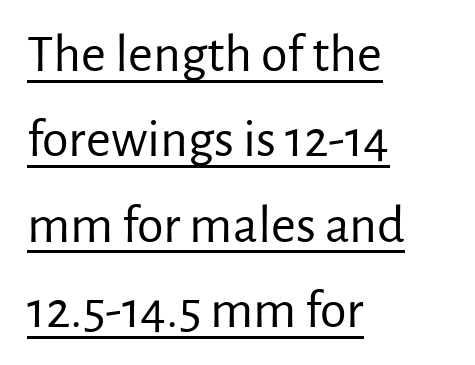
In terms of leading, this rendering sits right in the middle. Typeset ragged right — the left edge is the straight one. A typesetter would call this zero additional tracking. The face looks like a standard text weight, possibly lighter. Notice how the stems are strictly vertical — no italics here.
